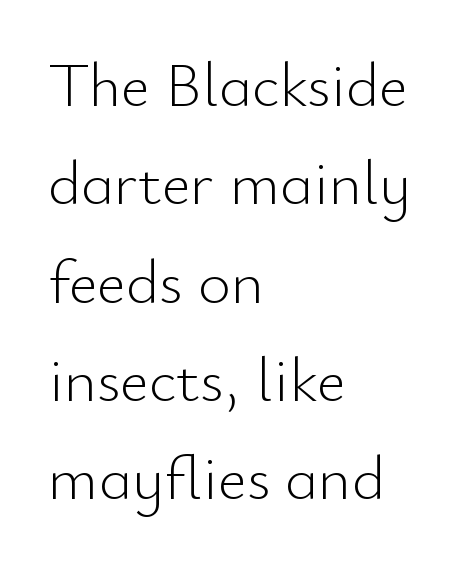
Q: Is the text bold? A: No.
Q: Is the text italic (slanted)? A: No, it is upright.
Q: Is the typeface a serif or a sans-serif typeface? A: Sans-serif.
Q: Is the text underlined? A: No.
Q: How is the paragraph aligned? A: Left-aligned.
Q: Is the spacing between letters normal or unusually wide? A: Normal.
Q: Is the spacing between lines tight, normal or loose? A: Normal.
Q: Width (condensed, normal, or wide)? A: Normal.
Q: Stroke contrast? A: Low.
Q: x-height? A: Small.
Q: Monospaced? A: No.
